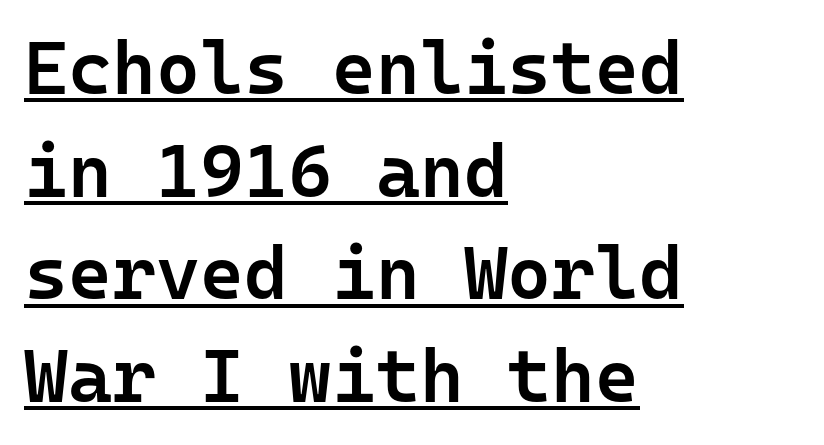
{"serif": "no", "italic": "no", "bold": "semi", "weight": "semibold", "width": "normal", "stroke_contrast": "low", "x_height": "medium", "monospaced": "yes", "underline": "yes", "align": "left", "line_spacing": "normal", "line_spacing_ratio": 1.37, "letter_spacing": "normal", "letter_spacing_em": 0.0, "glyph_px": 75}
